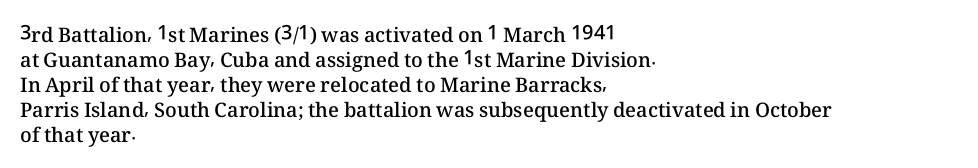
The image shows 20 px text type, upright; set left-aligned, normal line spacing (1.25x), normal letter spacing, not underlined.
